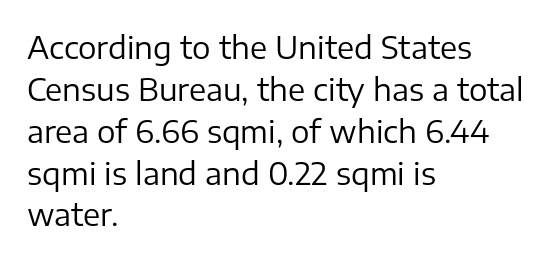
The image shows 31 px regular-weight sans-serif type, upright; set left-aligned, normal line spacing (1.35x), normal letter spacing, not underlined; low stroke contrast and a medium x-height.
